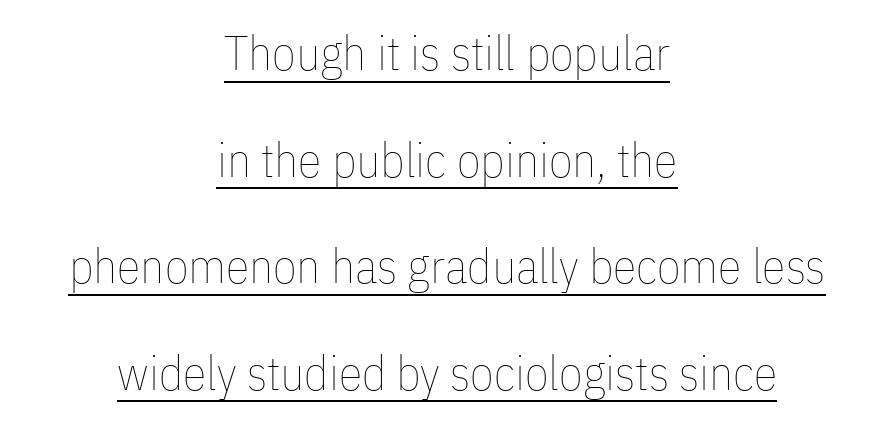
This is underlined copy, the kind a proofreader might mark for attention. This sample trades compactness for vertical openness between lines. Line starts and ends both wander, symmetrically. Is this a fixed-width face? No — the glyphs have proportional, varying widths. The letters stand upright; this is a roman face. No letter is thick-stroked: the sample isn't bold.
